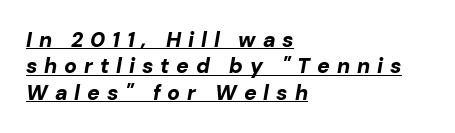
Q: Is the text bold? A: Yes.
Q: Is the text italic (slanted)? A: Yes, it leans right by about 10 degrees.
Q: Is the text underlined? A: Yes.
Q: How is the paragraph aligned? A: Left-aligned.
Q: Is the spacing between letters normal or unusually wide? A: Unusually wide.
Q: Is the spacing between lines tight, normal or loose? A: Normal.
